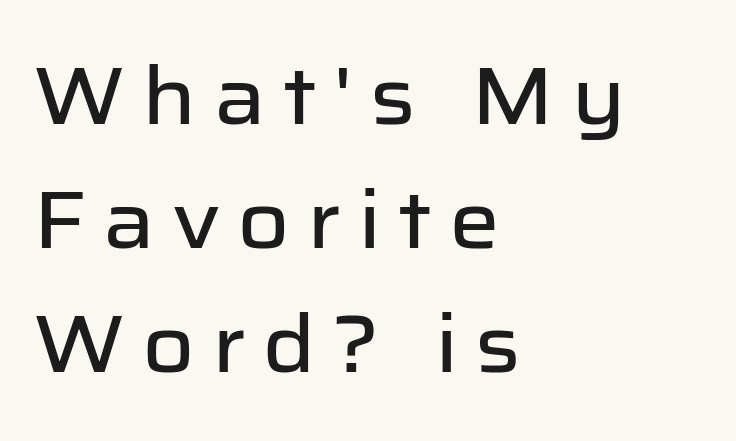
The lines sit at an ordinary, default distance from one another. Do the characters align in a grid? No, the font is proportional. Grotesque or geometric, the face here clearly has no serifs. Line starts are locked; line ends wander. Does extra space separate the letters? Yes, quite a lot of it.
